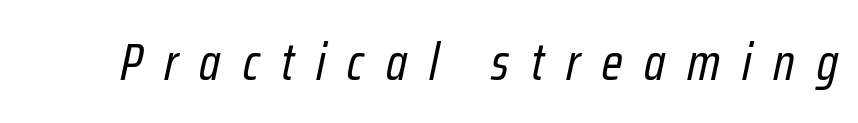
The image shows 52 px regular-weight, condensed type, italic (leaning right); set unusually wide letter spacing (+0.42 em), not underlined; low stroke contrast and a medium x-height.
